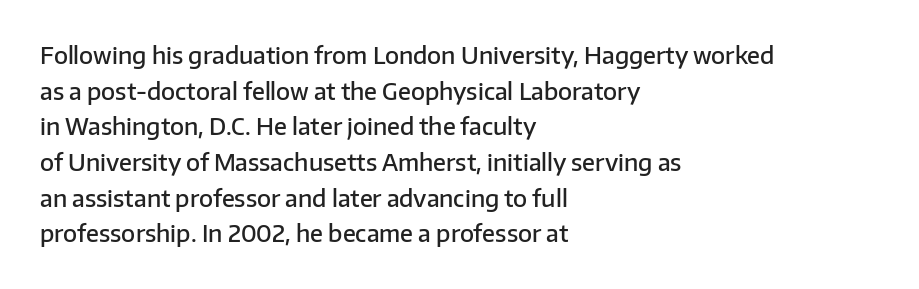
{"italic": "no", "bold": "semi", "underline": "no", "align": "left", "line_spacing": "normal", "line_spacing_ratio": 1.55, "letter_spacing": "normal", "letter_spacing_em": 0.0, "glyph_px": 23}
